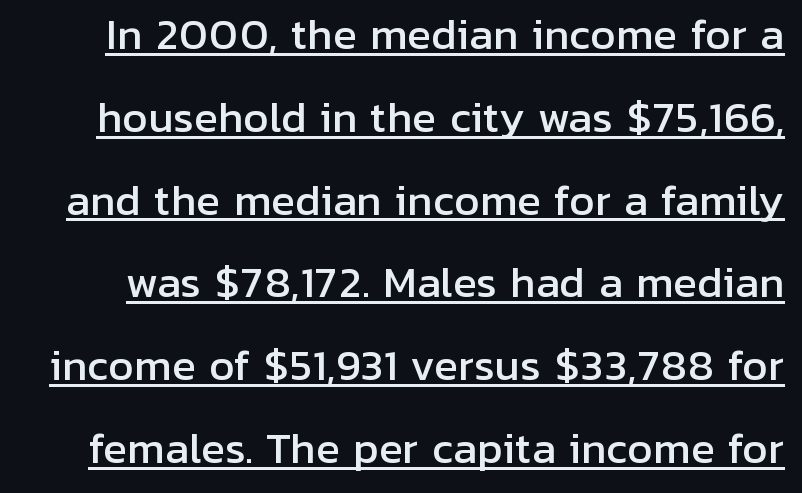
Q: Is the text italic (slanted)? A: No, it is upright.
Q: Is the typeface a serif or a sans-serif typeface? A: Sans-serif.
Q: Is the text underlined? A: Yes.
Q: Is the spacing between letters normal or unusually wide? A: Normal.
Q: Is the spacing between lines tight, normal or loose? A: Loose.
Q: Width (condensed, normal, or wide)? A: Normal.
Q: Stroke contrast? A: Low.
Q: x-height? A: Medium.
Q: Monospaced? A: No.
